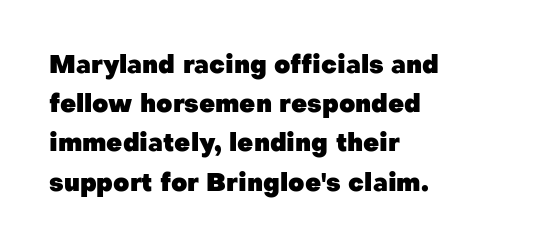
There is no visible air inserted between adjacent glyphs. This sample is left-justified, so line endings fall wherever the words run out. Normally led — the rows are evenly, conventionally spaced. The lettering holds an erect, upright posture throughout.
